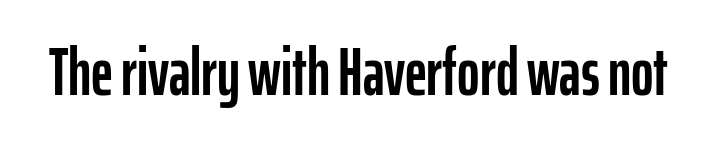
The image shows 68 px condensed sans-serif type, upright; set normal letter spacing, not underlined; low stroke contrast and a medium x-height.
